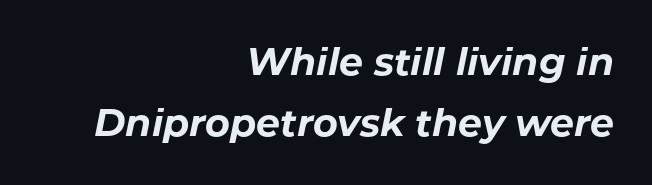
Q: Is the text bold? A: Yes.
Q: Is the text italic (slanted)? A: Yes, it leans right by about 11 degrees.
Q: Is the text underlined? A: No.
Q: How is the paragraph aligned? A: Right-aligned.
Q: Is the spacing between letters normal or unusually wide? A: Normal.
Q: Is the spacing between lines tight, normal or loose? A: Normal.
Q: Width (condensed, normal, or wide)? A: Normal.
Q: Stroke contrast? A: Low.
Q: x-height? A: Medium.
Q: Monospaced? A: No.
